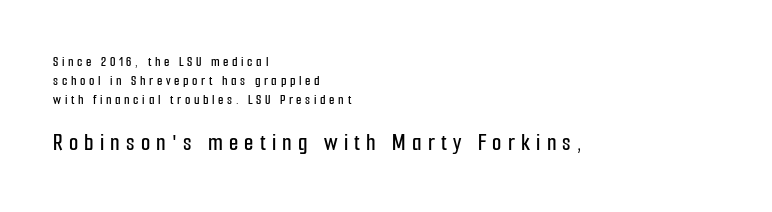
Regular leading. Caption: multi-line text, flush left, ragged right. Block two is the big one; block one sits smaller above it. In terms of letterspacing, this is a distinctly airy, spread setting. Each row of text sits above clean, open space. The type sits square on the baseline with zero lean.
